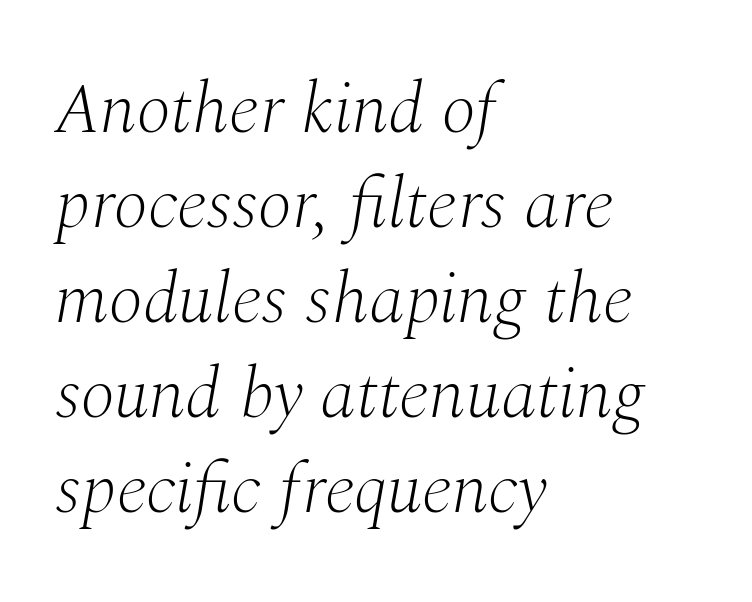
Is this a fixed-width face? No — the glyphs have proportional, varying widths. The passage shown has conventional tracking throughout. This is serif lettering, the kind often seen in printed books. The lines are quadded left. Quick note: interline space is typical.
